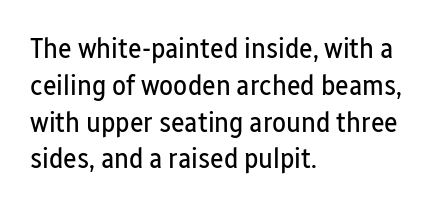
The axis of the letterforms is exactly vertical. A light-to-regular cut is what we see here. Leftover space on each line is placed entirely after the last word. The type family on display is of the sans-serif kind. The passage shown is typed in a proportional face where columns would drift.
